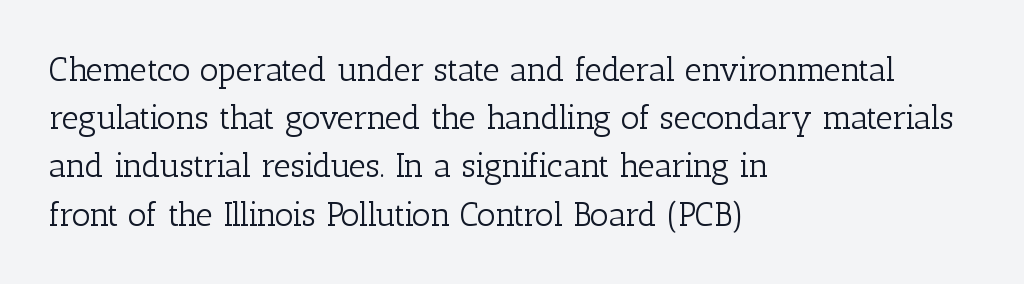
Q: Is the text bold? A: No.
Q: Is the text italic (slanted)? A: No, it is upright.
Q: Is the typeface a serif or a sans-serif typeface? A: Serif.
Q: Is the text underlined? A: No.
Q: How is the paragraph aligned? A: Left-aligned.
Q: Is the spacing between letters normal or unusually wide? A: Normal.
Q: Is the spacing between lines tight, normal or loose? A: Normal.
Q: Width (condensed, normal, or wide)? A: Normal.
Q: Stroke contrast? A: Low.
Q: x-height? A: Medium.
Q: Monospaced? A: No.
